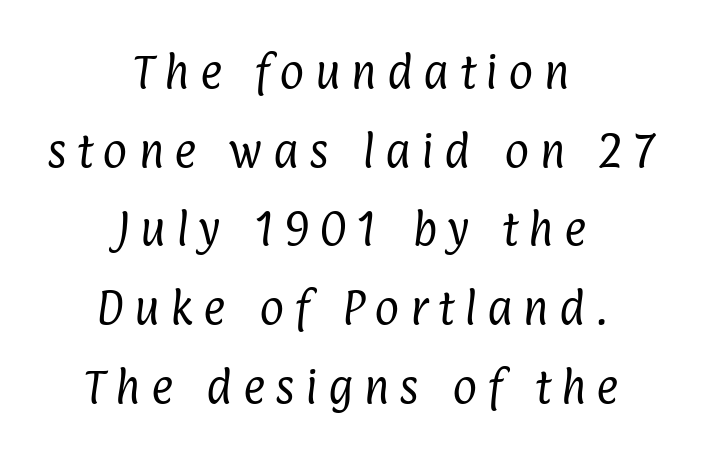
{"serif": "no", "bold": "no", "weight": "regular", "width": "condensed", "stroke_contrast": "low", "x_height": "medium", "monospaced": "no", "underline": "no", "align": "center", "line_spacing": "loose", "line_spacing_ratio": 2.07, "letter_spacing": "wide", "letter_spacing_em": 0.27, "glyph_px": 38}
